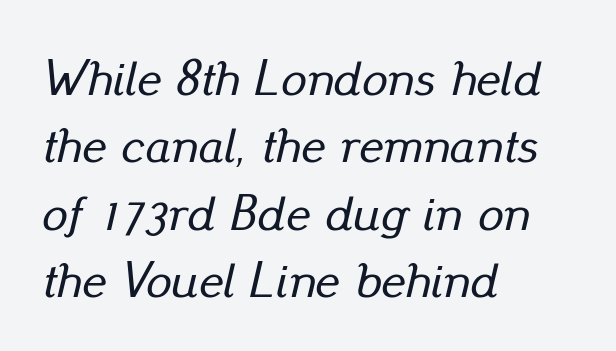
The image shows 51 px text type, italic (leaning right); set left-aligned, normal line spacing (1.32x), normal letter spacing, not underlined; low stroke contrast and a small x-height.
